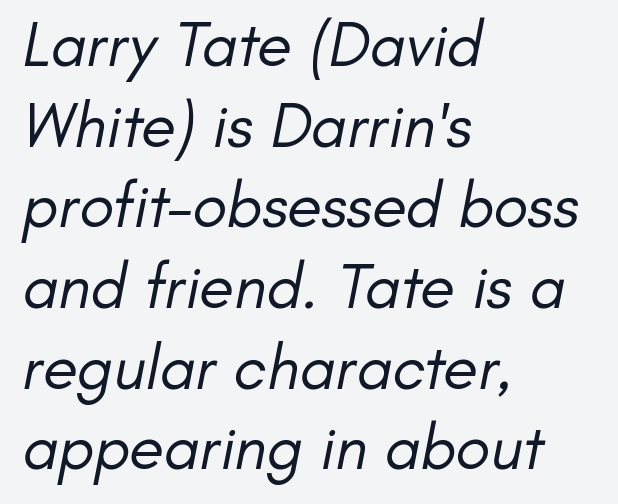
{"serif": "no", "bold": "no", "weight": "regular", "width": "normal", "stroke_contrast": "low", "x_height": "small", "monospaced": "no", "underline": "no", "align": "left", "line_spacing": "normal", "line_spacing_ratio": 1.26, "letter_spacing": "normal", "letter_spacing_em": 0.0, "glyph_px": 64}
